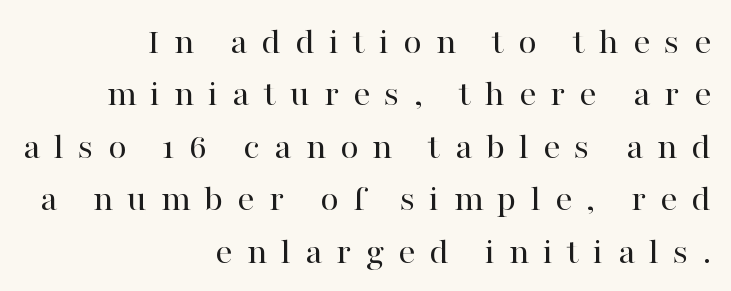
{"serif": "yes", "italic": "no", "bold": "no", "weight": "regular", "width": "normal", "stroke_contrast": "high", "x_height": "medium", "monospaced": "no", "underline": "no", "align": "right", "line_spacing": "normal", "line_spacing_ratio": 1.38, "letter_spacing": "wide", "letter_spacing_em": 0.37, "glyph_px": 38}
